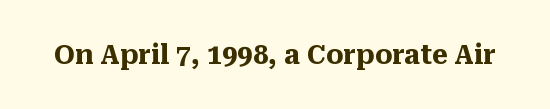
Q: Is the text bold? A: Yes.
Q: Is the text italic (slanted)? A: No, it is upright.
Q: Is the text underlined? A: No.
Q: Is the spacing between letters normal or unusually wide? A: Normal.
